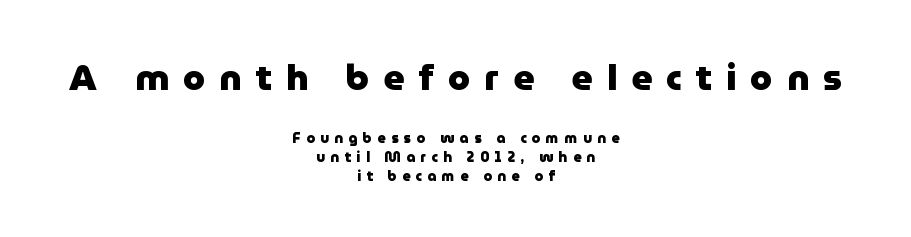
Q: Is the text bold? A: Yes.
Q: Is the text italic (slanted)? A: No, it is upright.
Q: Is the typeface a serif or a sans-serif typeface? A: Sans-serif.
Q: Is the text underlined? A: No.
Q: How is the paragraph aligned? A: Centered.
Q: Is the spacing between letters normal or unusually wide? A: Unusually wide.
Q: Is the spacing between lines tight, normal or loose? A: Normal.
Q: Which block of text is set in a larger size, the first (top) or the second (bottom)? A: The first (top) one.
Q: Width (condensed, normal, or wide)? A: Normal.
Q: Stroke contrast? A: Low.
Q: x-height? A: Medium.
Q: Monospaced? A: No.
